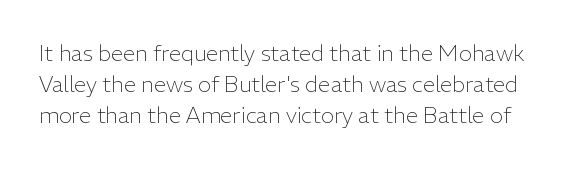
The image shows 22 px text type, upright; set normal line spacing (1.42x), normal letter spacing, not underlined.
